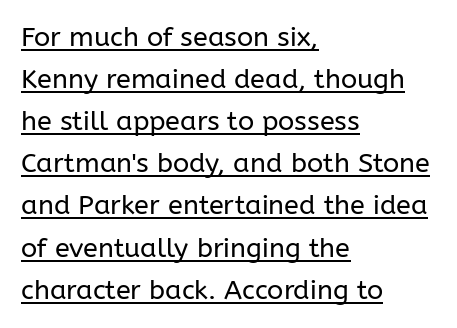
The text block is weighted toward the left margin, trailing off unevenly rightward. The line-height multiplier appears to be the usual default. This sample carries an underscore along the baseline area. Tracking here is standard; glyphs follow each other at the usual distance. Is the type heavy? It reads as light-to-regular instead. The font's upright variant was chosen for this text.
